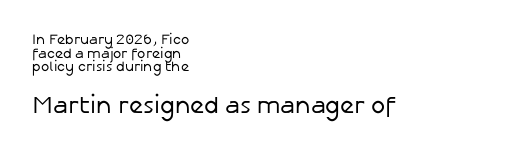
Q: Is the text bold? A: No.
Q: Is the text italic (slanted)? A: No, it is upright.
Q: Is the text underlined? A: No.
Q: How is the paragraph aligned? A: Left-aligned.
Q: Is the spacing between letters normal or unusually wide? A: Normal.
Q: Is the spacing between lines tight, normal or loose? A: Tight.
Q: Which block of text is set in a larger size, the first (top) or the second (bottom)? A: The second (bottom) one.
